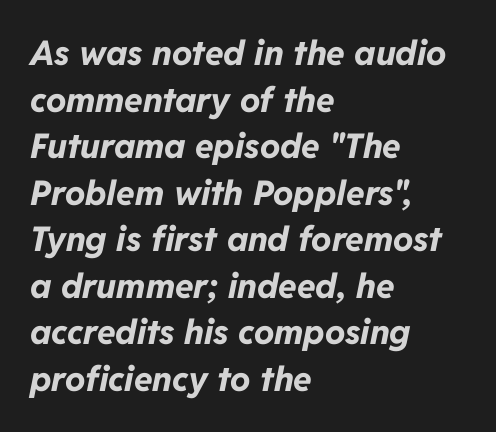
The image shows 34 px bold type, italic (leaning right); set left-aligned, normal line spacing (1.37x), normal letter spacing, not underlined; low stroke contrast and a medium x-height.
